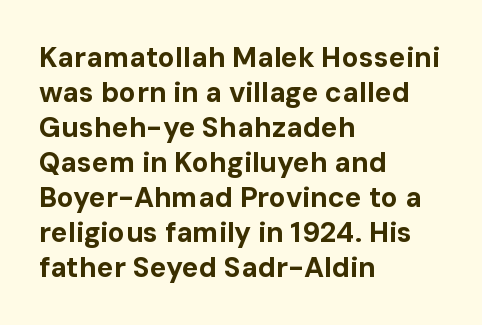
Every character sits straight up, as roman type does. Look at the stroke-to-counter ratio: heavy, a bold. Honestly, the letter spacing is just normal — you wouldn't notice it. How would I describe the line gaps? Plain and ordinary.
